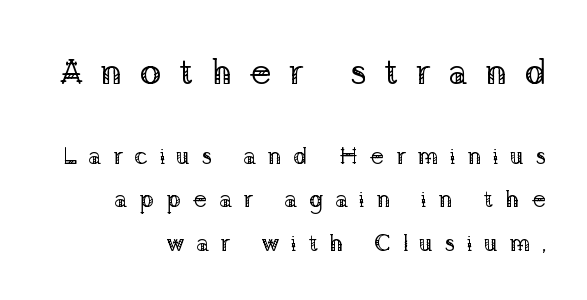
Q: Is the text bold? A: No.
Q: Is the text italic (slanted)? A: No, it is upright.
Q: Is the typeface a serif or a sans-serif typeface? A: Serif.
Q: Is the text underlined? A: No.
Q: How is the paragraph aligned? A: Right-aligned.
Q: Is the spacing between letters normal or unusually wide? A: Unusually wide.
Q: Which block of text is set in a larger size, the first (top) or the second (bottom)? A: The first (top) one.
Q: Width (condensed, normal, or wide)? A: Normal.
Q: Stroke contrast? A: Low.
Q: x-height? A: Medium.
Q: Monospaced? A: No.
